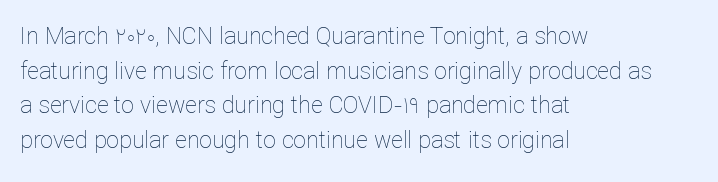
Q: Is the text bold? A: No.
Q: Is the text italic (slanted)? A: No, it is upright.
Q: Is the text underlined? A: No.
Q: How is the paragraph aligned? A: Left-aligned.
Q: Is the spacing between letters normal or unusually wide? A: Normal.
Q: Is the spacing between lines tight, normal or loose? A: Normal.
